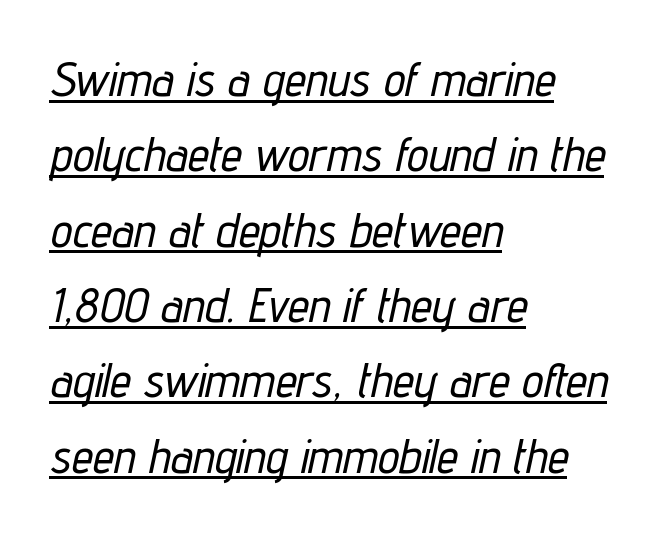
{"italic": "yes", "lean": "right", "slant_degrees": 12, "width": "condensed", "stroke_contrast": "low", "x_height": "medium", "monospaced": "no", "underline": "yes", "align": "left", "line_spacing": "normal", "line_spacing_ratio": 1.57, "letter_spacing": "normal", "letter_spacing_em": 0.0, "glyph_px": 48}
